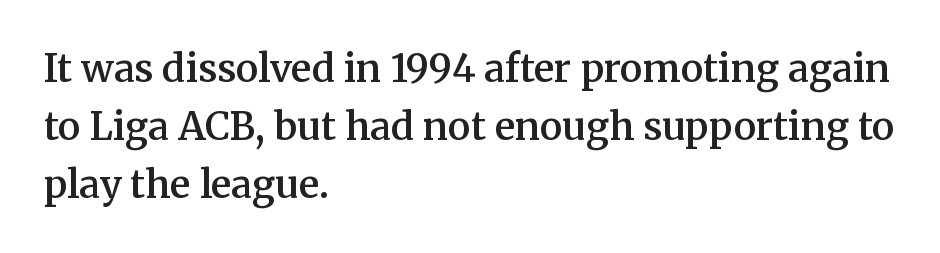
Q: Is the text bold? A: Semi-bold.
Q: Is the text italic (slanted)? A: No, it is upright.
Q: Is the typeface a serif or a sans-serif typeface? A: Serif.
Q: Is the text underlined? A: No.
Q: How is the paragraph aligned? A: Left-aligned.
Q: Is the spacing between letters normal or unusually wide? A: Normal.
Q: Is the spacing between lines tight, normal or loose? A: Normal.
Q: Width (condensed, normal, or wide)? A: Normal.
Q: Stroke contrast? A: Medium.
Q: x-height? A: Medium.
Q: Monospaced? A: No.
